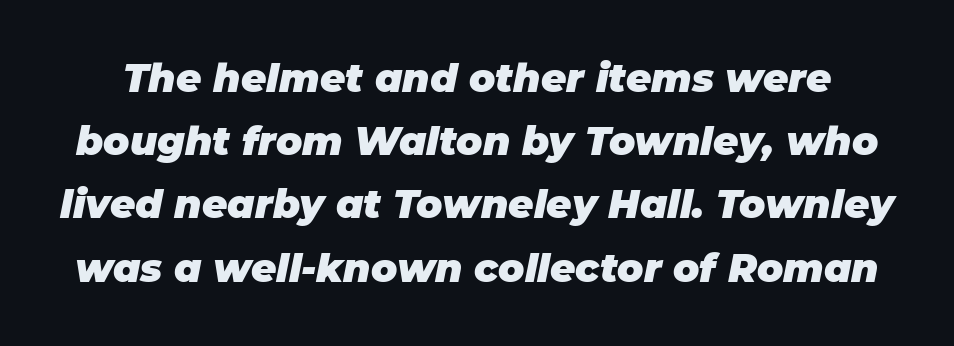
{"italic": "yes", "lean": "right", "slant_degrees": 11, "bold": "yes", "weight": "heavy", "width": "normal", "stroke_contrast": "low", "x_height": "large", "monospaced": "no", "underline": "no", "line_spacing": "normal", "line_spacing_ratio": 1.62, "letter_spacing": "normal", "letter_spacing_em": 0.0, "glyph_px": 39}
